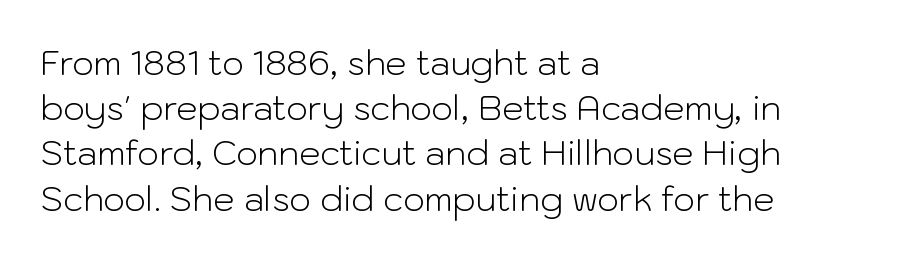
The image shows 34 px light sans-serif type, upright; set left-aligned, normal line spacing (1.33x), normal letter spacing, not underlined; low stroke contrast and a medium x-height.
